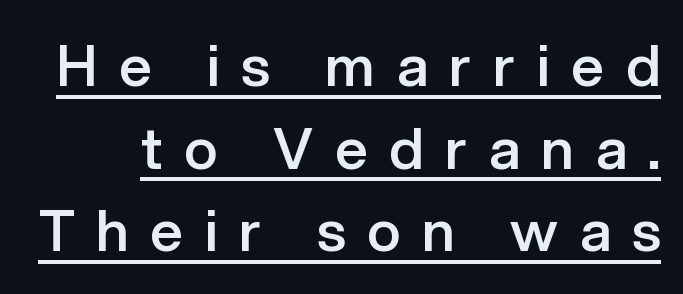
{"serif": "no", "italic": "no", "bold": "semi", "weight": "semibold", "width": "normal", "stroke_contrast": "low", "x_height": "medium", "monospaced": "no", "underline": "yes", "line_spacing": "normal", "line_spacing_ratio": 1.45, "letter_spacing": "wide", "letter_spacing_em": 0.38, "glyph_px": 57}
